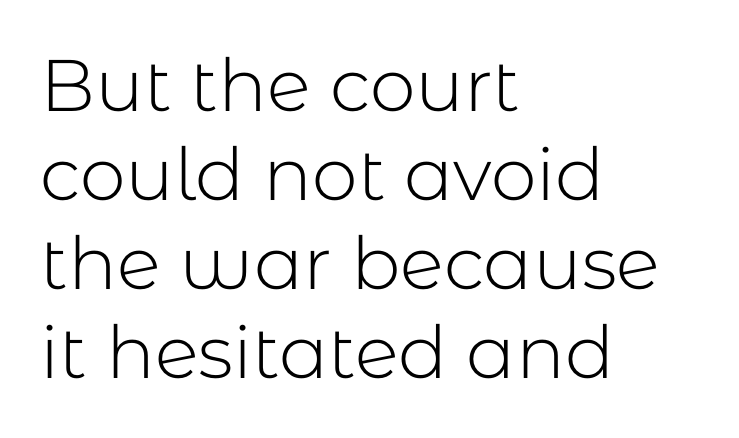
{"serif": "no", "italic": "no", "bold": "no", "weight": "light", "width": "normal", "stroke_contrast": "low", "x_height": "medium", "monospaced": "no", "underline": "no", "align": "left", "line_spacing_ratio": 1.22, "letter_spacing": "normal", "letter_spacing_em": 0.0, "glyph_px": 73}
